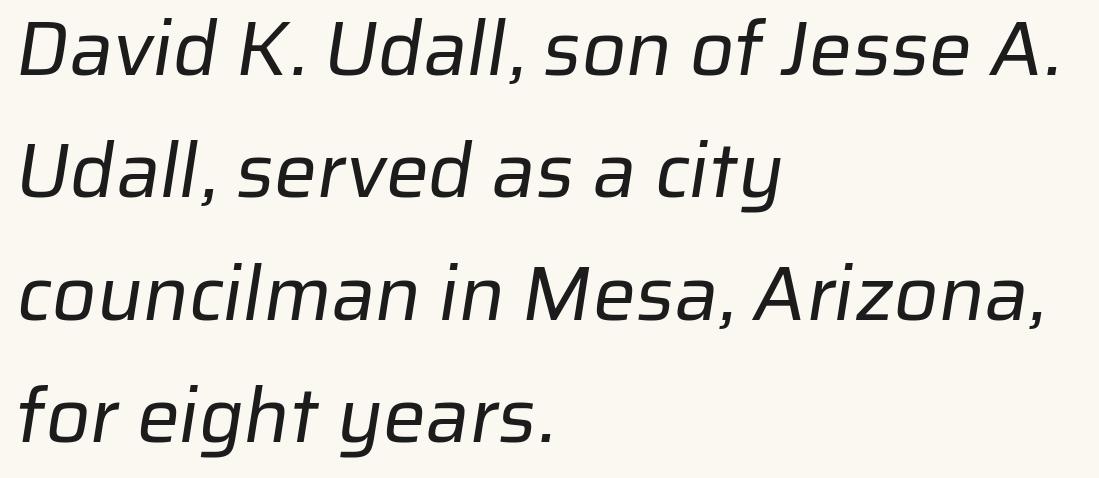
{"serif": "no", "bold": "no", "weight": "regular", "width": "normal", "stroke_contrast": "low", "x_height": "medium", "monospaced": "no", "underline": "no", "align": "left", "line_spacing": "normal", "line_spacing_ratio": 1.59, "letter_spacing": "normal", "letter_spacing_em": 0.0, "glyph_px": 77}
